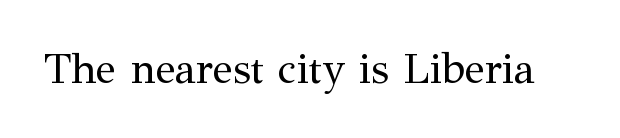
The image shows 42 px regular-weight serif type, upright; set normal letter spacing, not underlined; medium stroke contrast and a medium x-height.
